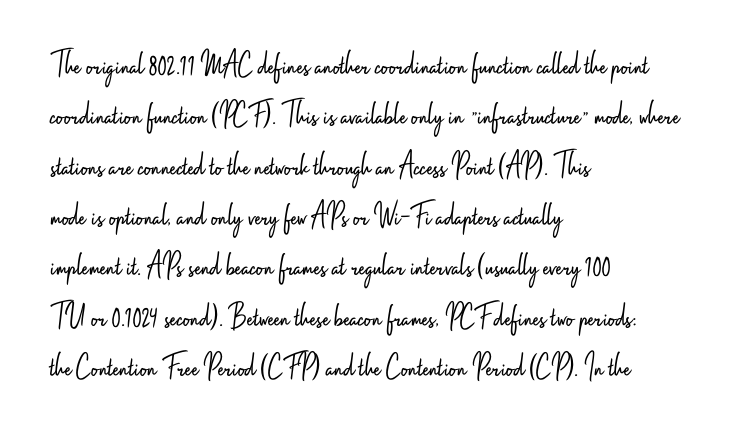
The face used here is a sans, in the tradition of grotesques and geometrics. The weight would be labelled regular, book, light, or lighter still. Summary of vertical rhythm: regular, with standard interline spacing. Is this a fixed-width face? No — the glyphs have proportional, varying widths. The letterforms sit shoulder to shoulder at normal distance.
